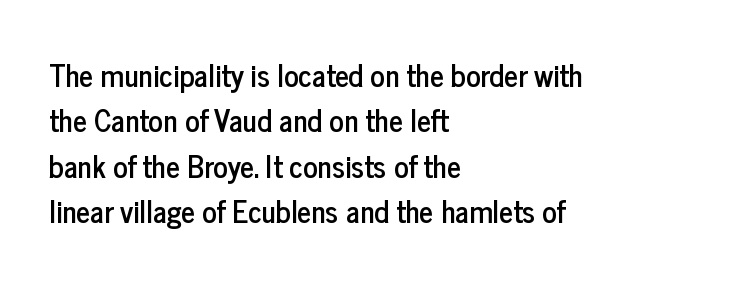
Q: Is the text italic (slanted)? A: No, it is upright.
Q: Is the typeface a serif or a sans-serif typeface? A: Sans-serif.
Q: Is the text underlined? A: No.
Q: How is the paragraph aligned? A: Left-aligned.
Q: Is the spacing between letters normal or unusually wide? A: Normal.
Q: Is the spacing between lines tight, normal or loose? A: Normal.
Q: Width (condensed, normal, or wide)? A: Condensed.
Q: Stroke contrast? A: Low.
Q: x-height? A: Medium.
Q: Monospaced? A: No.
